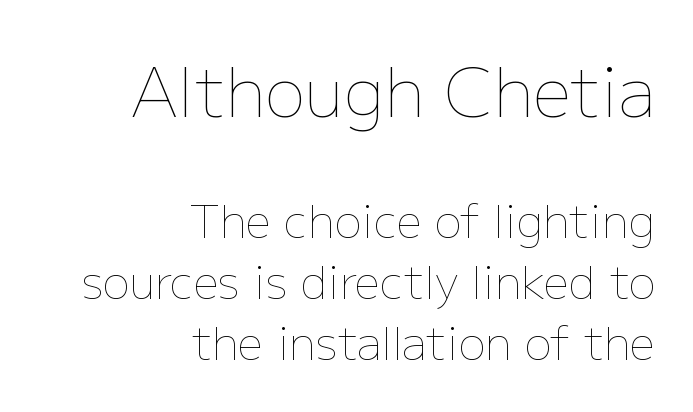
{"italic": "no", "bold": "no", "weight": "thin", "width": "normal", "stroke_contrast": "low", "x_height": "medium", "monospaced": "no", "underline": "no", "align": "right", "line_spacing": "normal", "line_spacing_ratio": 1.36, "letter_spacing": "normal", "letter_spacing_em": 0.0, "larger_block": "first", "size_ratio": 1.51, "glyph_px": 68}
